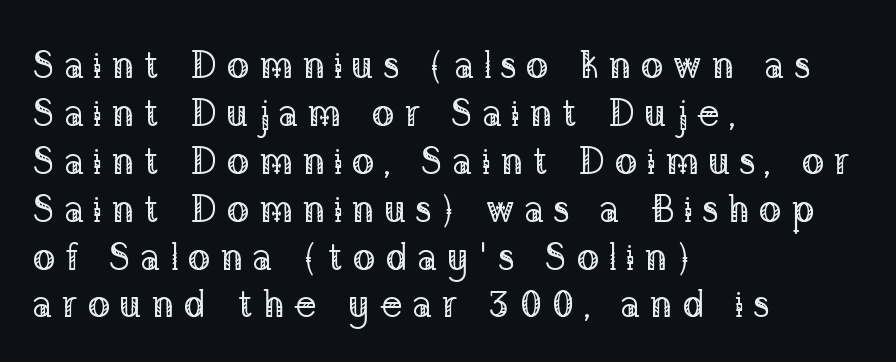
{"serif": "yes", "italic": "no", "bold": "no", "weight": "regular", "width": "normal", "stroke_contrast": "low", "x_height": "medium", "monospaced": "no", "underline": "no", "align": "left", "line_spacing": "normal", "line_spacing_ratio": 1.26, "letter_spacing": "wide", "letter_spacing_em": 0.24, "glyph_px": 38}
